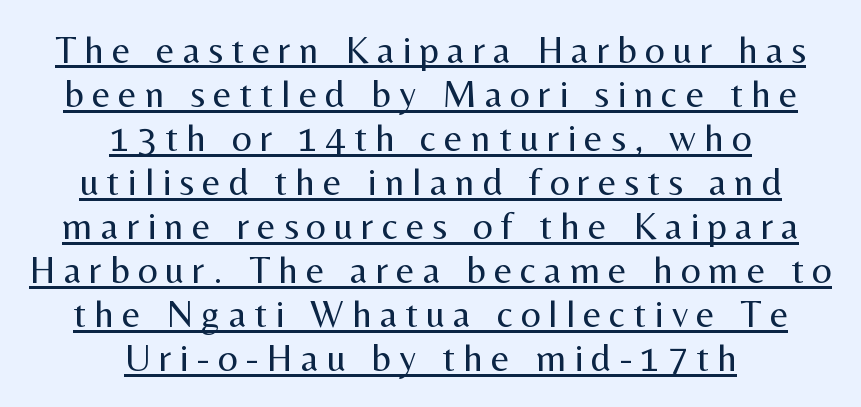
The face used here is rendered with a markedly widened letterfit. The glyphs are accompanied by a horizontal stroke just below them. To sum up the face: it is a sans, with no serifs. The lettering holds an erect, upright posture throughout. The letters advance in unequal steps, a hallmark of proportional type. Horizontal alignment here is central, giving a formal, balanced look.
